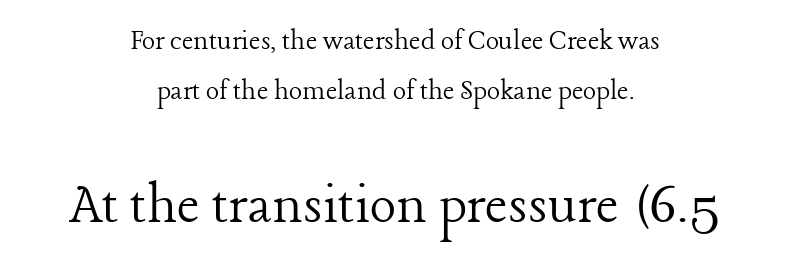
The image shows 62 px light serif type, upright; set centered, normal line spacing (1.61x), normal letter spacing, not underlined; the second (bottom) block is 2.0x larger; low stroke contrast and a medium x-height.
